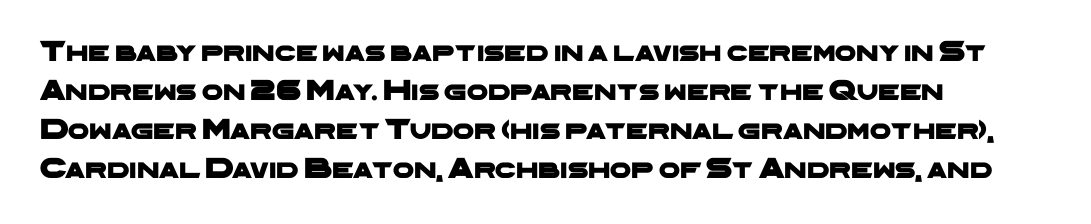
Serif or sans? Sans — the stroke terminals are bare. These lines are rendered in a variable-pitch font. Bare-footed words on every line. How are the letters spaced? Ordinarily, with no added tracking. Every row of glyphs begins at an identical x-position on the left.
